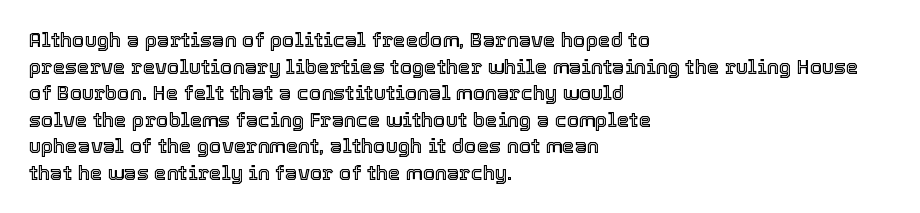
The image shows 20 px text type, upright; set left-aligned, normal line spacing (1.33x), normal letter spacing, not underlined.
